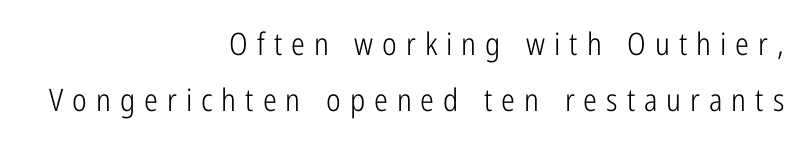
The image shows 31 px light, condensed sans-serif type, upright; set right-aligned, line spacing 1.8x, unusually wide letter spacing (+0.29 em), not underlined; low stroke contrast and a medium x-height.
